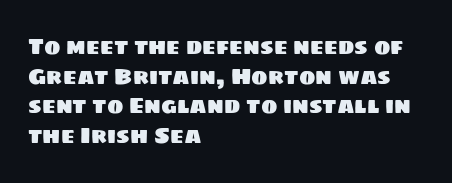
The image shows 22 px text type; set left-aligned, normal line spacing (1.35x), normal letter spacing, not underlined.
